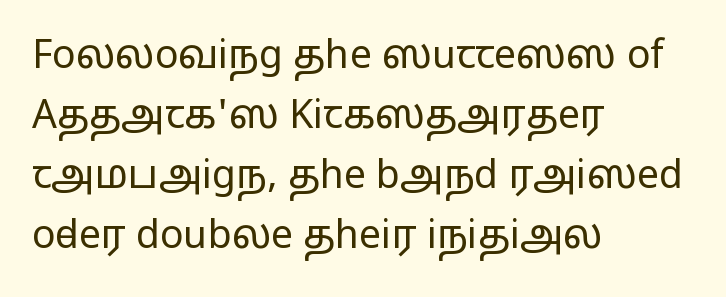
{"serif": "no", "italic": "no", "bold": "no", "weight": "regular", "width": "wide", "stroke_contrast": "low", "x_height": "medium", "monospaced": "no", "underline": "no", "align": "left", "line_spacing": "normal", "line_spacing_ratio": 1.54, "letter_spacing": "normal", "letter_spacing_em": 0.0, "glyph_px": 39}
